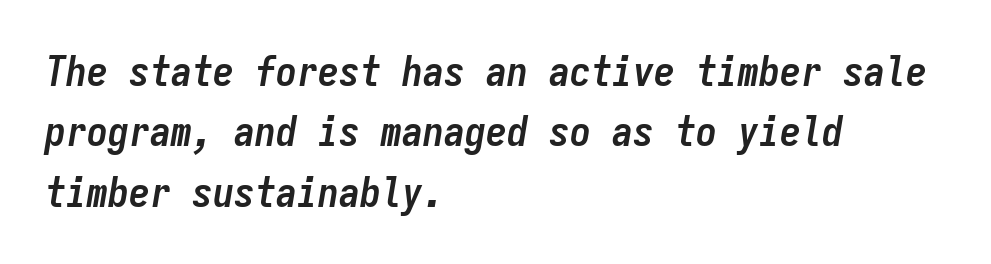
The image shows 42 px semibold, condensed type, italic (leaning right), monospaced; set left-aligned, normal line spacing (1.44x), normal letter spacing, not underlined; low stroke contrast and a medium x-height.
